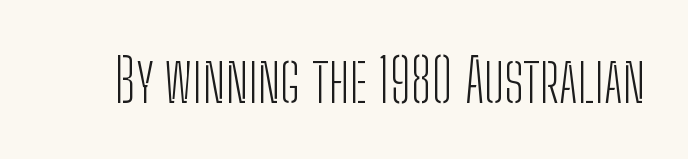
{"serif": "no", "italic": "no", "bold": "no", "weight": "light", "width": "condensed", "stroke_contrast": "low", "x_height": "medium", "monospaced": "no", "underline": "no", "letter_spacing": "normal", "letter_spacing_em": 0.0, "glyph_px": 60}
